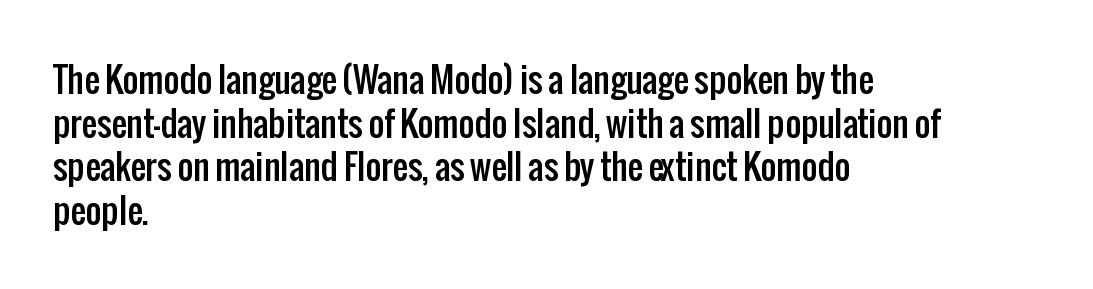
The font family rendered here belongs to the sans-serif group. The letters stand straight up with perfectly vertical stems. Look at the tracking — it's just the regular setting, nothing added. The face used here is proportionally spaced, like ordinary book or web type. Quick note: interline space is typical. A classic flush-left, rag-right setting is used for this passage.
